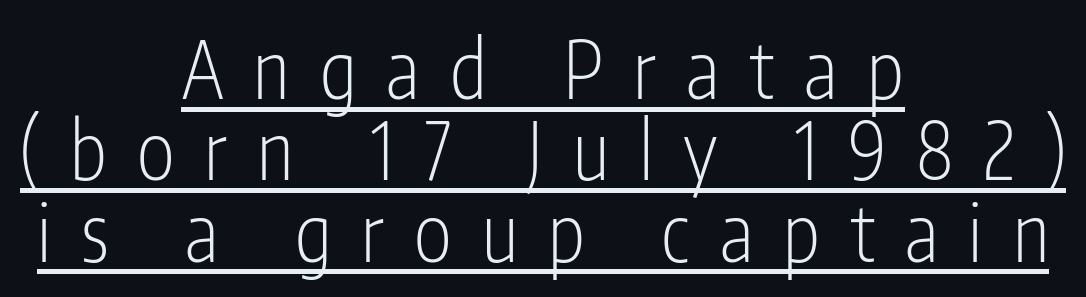
Q: Is the text bold? A: No.
Q: Is the text italic (slanted)? A: No, it is upright.
Q: Is the typeface a serif or a sans-serif typeface? A: Sans-serif.
Q: Is the text underlined? A: Yes.
Q: How is the paragraph aligned? A: Centered.
Q: Is the spacing between letters normal or unusually wide? A: Unusually wide.
Q: Is the spacing between lines tight, normal or loose? A: Tight.
Q: Width (condensed, normal, or wide)? A: Condensed.
Q: Stroke contrast? A: Low.
Q: x-height? A: Medium.
Q: Monospaced? A: No.
